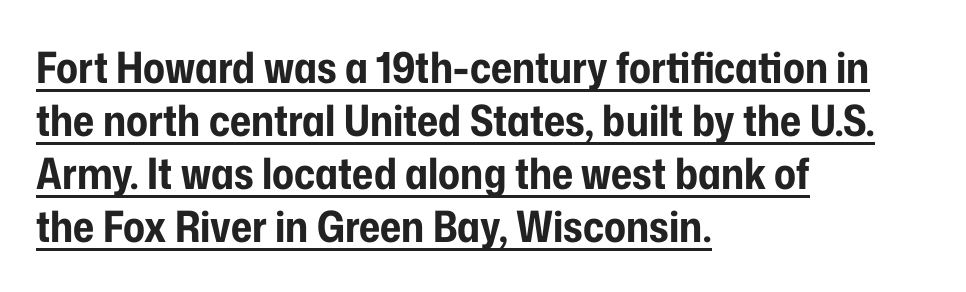
The image shows 43 px bold, condensed sans-serif type, upright; set left-aligned, line spacing 1.23x, normal letter spacing, underlined; low stroke contrast and a medium x-height.
